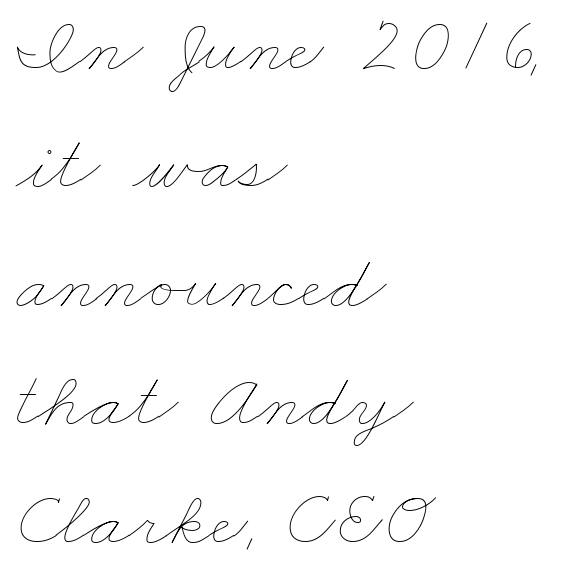
The image shows 80 px thin, wide type; set left-aligned, normal line spacing (1.48x), normal letter spacing, not underlined; low stroke contrast and a small x-height.
